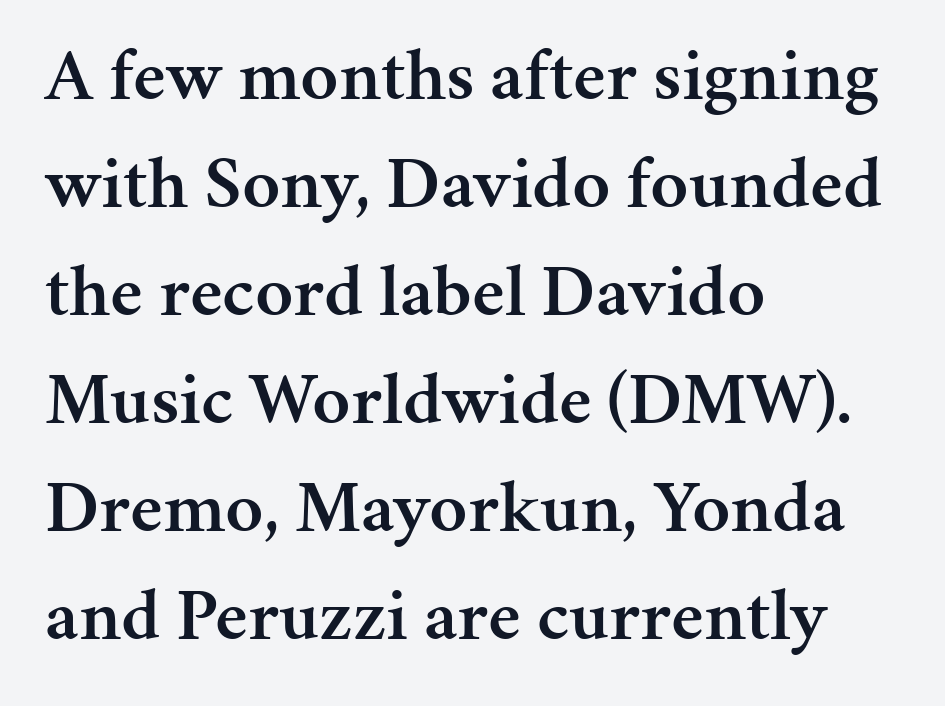
{"serif": "yes", "italic": "no", "bold": "semi", "weight": "semibold", "width": "normal", "stroke_contrast": "medium", "x_height": "medium", "monospaced": "no", "underline": "no", "align": "left", "line_spacing": "normal", "line_spacing_ratio": 1.46, "letter_spacing": "normal", "letter_spacing_em": 0.0, "glyph_px": 74}
